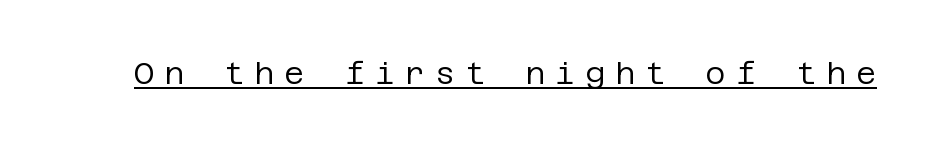
{"serif": "no", "italic": "no", "bold": "no", "weight": "regular", "width": "normal", "stroke_contrast": "low", "x_height": "large", "underline": "yes", "letter_spacing": "wide", "letter_spacing_em": 0.32, "glyph_px": 31}
